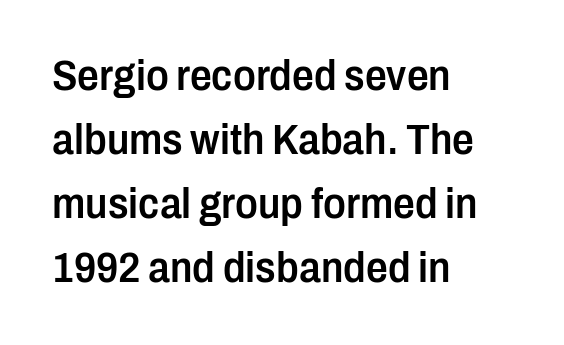
The image shows 43 px semibold, condensed sans-serif type, upright; set left-aligned, normal line spacing (1.49x), normal letter spacing, not underlined; low stroke contrast and a medium x-height.
